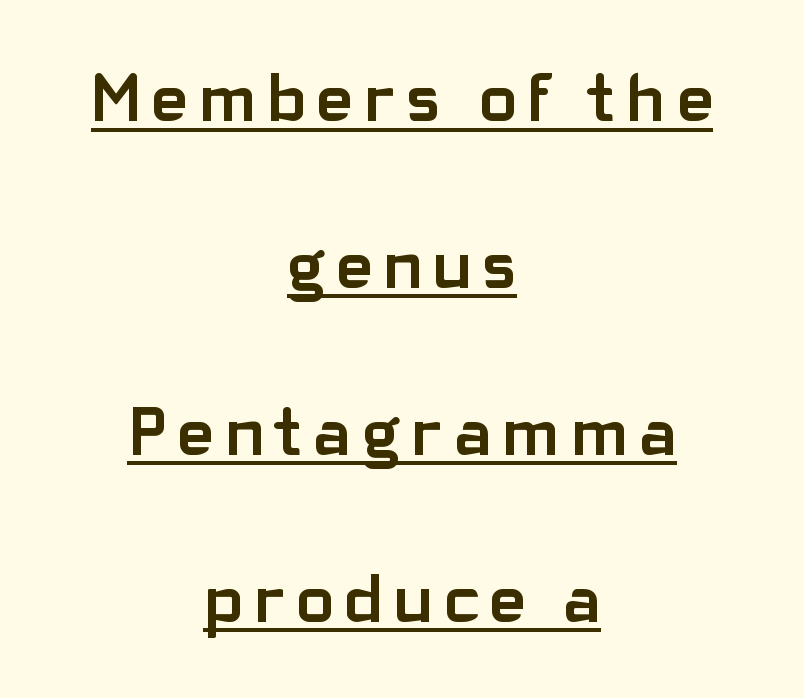
The image shows 69 px semibold sans-serif type, upright; set centered, loose line spacing (2.42x), underlined; low stroke contrast and a medium x-height.
